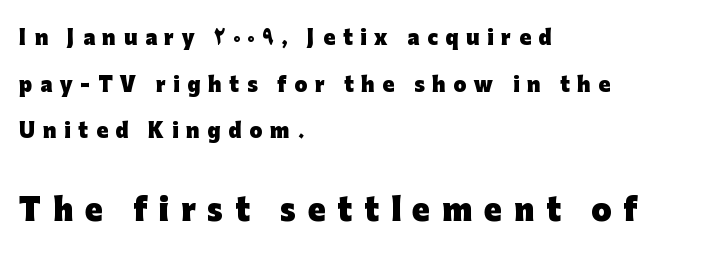
Each letter keeps its own natural width here, so spacing adapts to shape. The rendering uses a large line-height, opening up the rows. The glyphs are unaccompanied by any horizontal stroke below them. The passage shown has open, widely tracked lettering throughout. Compared with an ordinary text face, these strokes are far heavier — a full bold.
